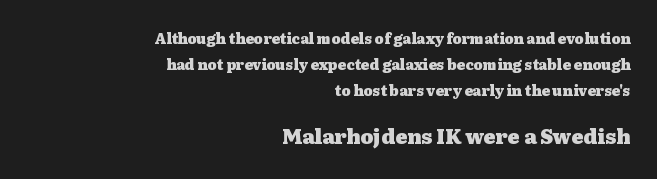
{"italic": "no", "bold": "yes", "underline": "no", "align": "right", "line_spacing_ratio": 1.84, "letter_spacing": "normal", "letter_spacing_em": 0.0, "larger_block": "second", "size_ratio": 1.43, "glyph_px": 20}
